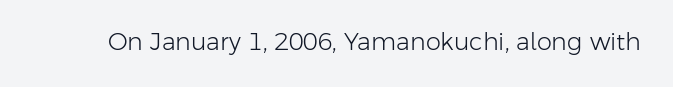
The image shows 24 px text type, upright; set normal letter spacing, not underlined.
